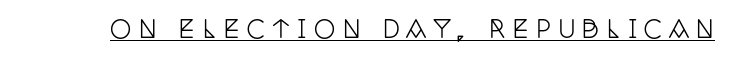
Q: Is the text italic (slanted)? A: No, it is upright.
Q: Is the text underlined? A: Yes.
Q: Is the spacing between letters normal or unusually wide? A: Unusually wide.
